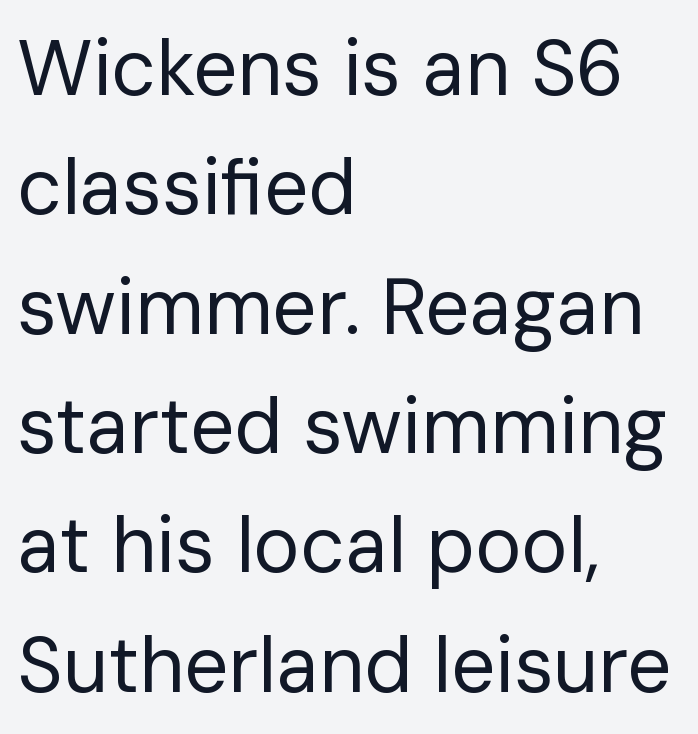
Type style note: lacks serifs. No extra tracking has been applied to these lines. Rows of type keep a routine distance in the vertical direction. Left-aligned paragraph, ragged on the right.
